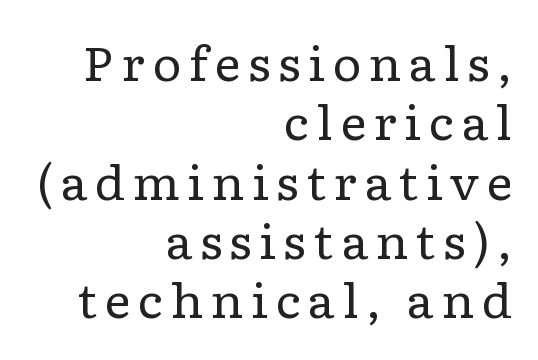
Style check: upright. Each new line begins a customary step beneath the previous one. Letters rest on an invisible, unmarked baseline. Unlike a clean sans, this face finishes its strokes with serifs. Teacher's note: observe the even right margin — that is flush-right alignment. Varying glyph widths throughout — classic text-font behaviour.
